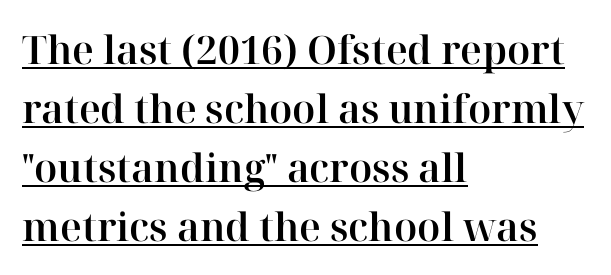
Students, observe the line beneath the letters — that is underlining. The rendering uses natural spacing where letterforms have individual widths. No italicization has been applied; the sample stays upright. The letters sit at their default tracking, neither squeezed nor spread. If you drew a ruler down the left edge, every line would touch it.
